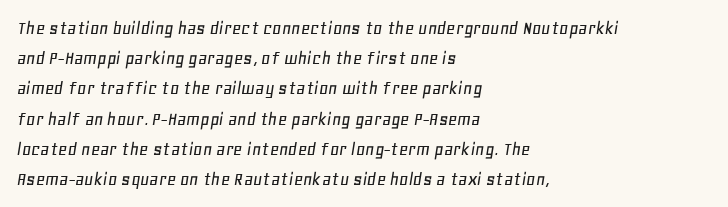
Q: Is the text italic (slanted)? A: Yes, it leans right by about 11 degrees.
Q: Is the text underlined? A: No.
Q: How is the paragraph aligned? A: Left-aligned.
Q: Is the spacing between letters normal or unusually wide? A: Normal.
Q: Is the spacing between lines tight, normal or loose? A: Normal.
